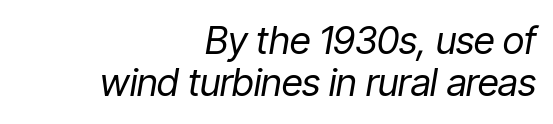
The image shows 38 px regular-weight, condensed type, italic (leaning right); set right-aligned, tight line spacing (1.11x), normal letter spacing, not underlined; low stroke contrast and a medium x-height.
